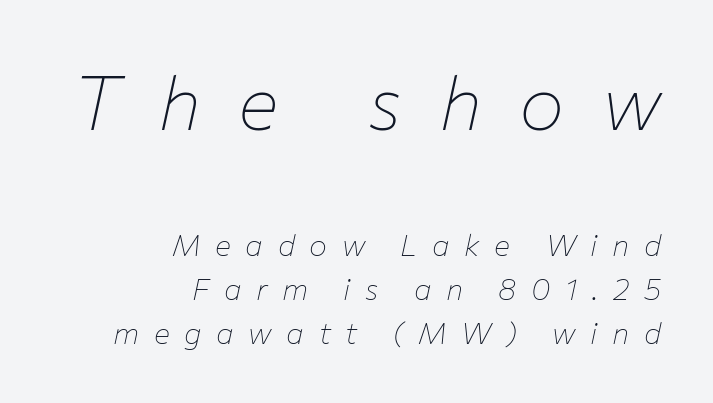
The image shows 76 px thin type, italic (leaning right); set right-aligned, normal line spacing (1.47x), unusually wide letter spacing (+0.49 em), not underlined; the first (top) block is 2.53x larger; low stroke contrast and a medium x-height.
